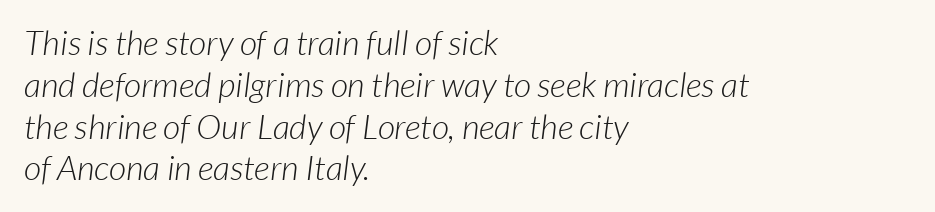
Q: Is the text bold? A: No.
Q: Is the typeface a serif or a sans-serif typeface? A: Sans-serif.
Q: Is the text underlined? A: No.
Q: How is the paragraph aligned? A: Left-aligned.
Q: Is the spacing between letters normal or unusually wide? A: Normal.
Q: Width (condensed, normal, or wide)? A: Normal.
Q: Stroke contrast? A: Low.
Q: x-height? A: Medium.
Q: Monospaced? A: No.
